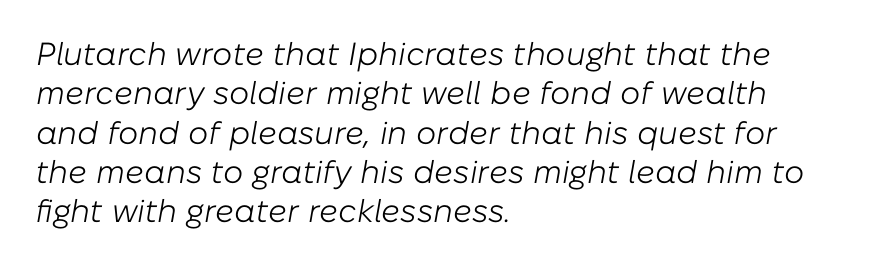
Q: Is the text bold? A: No.
Q: Is the text italic (slanted)? A: Yes, it leans right by about 10 degrees.
Q: Is the text underlined? A: No.
Q: How is the paragraph aligned? A: Left-aligned.
Q: Is the spacing between letters normal or unusually wide? A: Normal.
Q: Width (condensed, normal, or wide)? A: Normal.
Q: Stroke contrast? A: Low.
Q: x-height? A: Medium.
Q: Monospaced? A: No.
